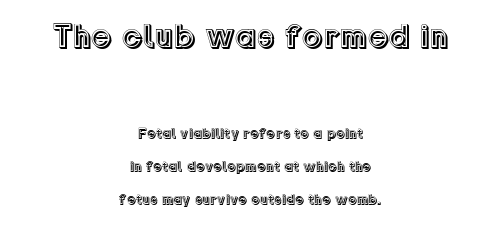
The image shows 33 px text type, upright; set centered, loose line spacing (2.35x), normal letter spacing, not underlined; the first (top) block is 2.36x larger; a medium x-height.
